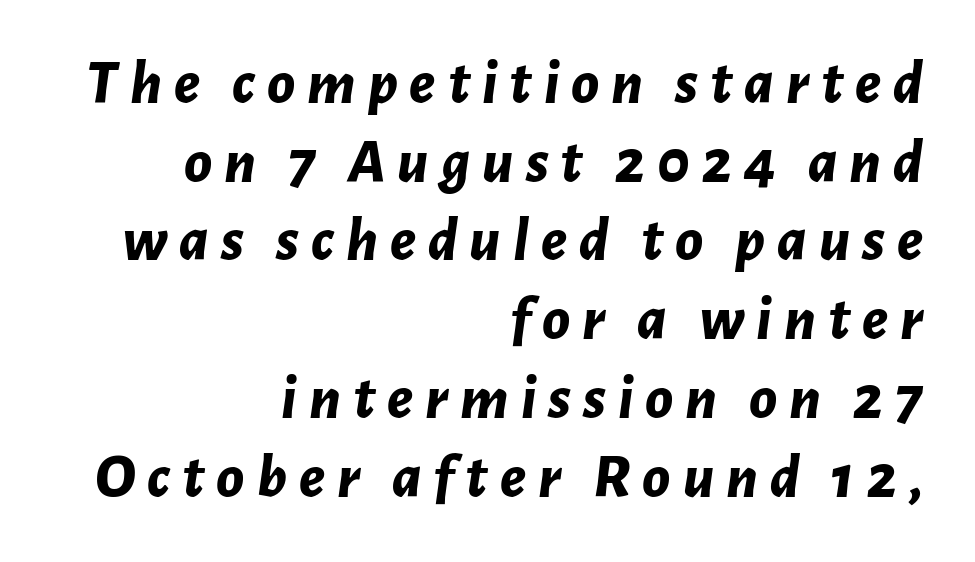
Q: Is the text bold? A: Yes.
Q: Is the text italic (slanted)? A: Yes, it leans right by about 7 degrees.
Q: Is the text underlined? A: No.
Q: How is the paragraph aligned? A: Right-aligned.
Q: Is the spacing between lines tight, normal or loose? A: Normal.
Q: Width (condensed, normal, or wide)? A: Normal.
Q: Stroke contrast? A: Low.
Q: x-height? A: Medium.
Q: Monospaced? A: No.
